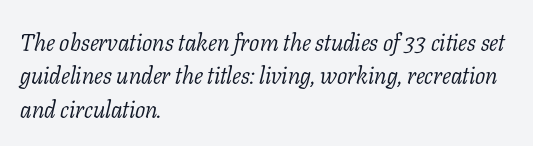
Q: Is the text bold? A: No.
Q: Is the text italic (slanted)? A: Yes, it leans right by about 11 degrees.
Q: Is the text underlined? A: No.
Q: How is the paragraph aligned? A: Left-aligned.
Q: Is the spacing between letters normal or unusually wide? A: Normal.
Q: Is the spacing between lines tight, normal or loose? A: Normal.
